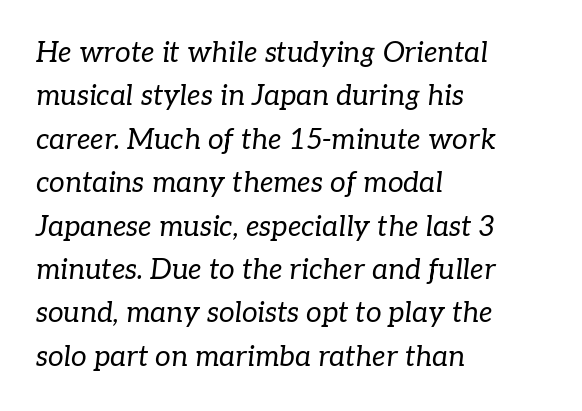
Q: Is the text bold? A: No.
Q: Is the text italic (slanted)? A: Yes, it leans right by about 7 degrees.
Q: Is the typeface a serif or a sans-serif typeface? A: Serif.
Q: Is the text underlined? A: No.
Q: How is the paragraph aligned? A: Left-aligned.
Q: Is the spacing between letters normal or unusually wide? A: Normal.
Q: Is the spacing between lines tight, normal or loose? A: Normal.
Q: Width (condensed, normal, or wide)? A: Normal.
Q: Stroke contrast? A: Low.
Q: x-height? A: Medium.
Q: Monospaced? A: No.
